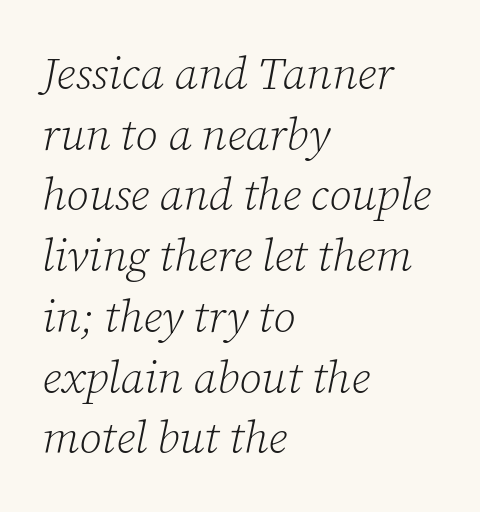
No letter is thick-stroked: the sample isn't bold. Quick note: underline off. It's the slanting kind of type. The face used here is proportionally spaced, like ordinary book or web type. Type style note: has serifs. Each new line begins a customary step beneath the previous one.
